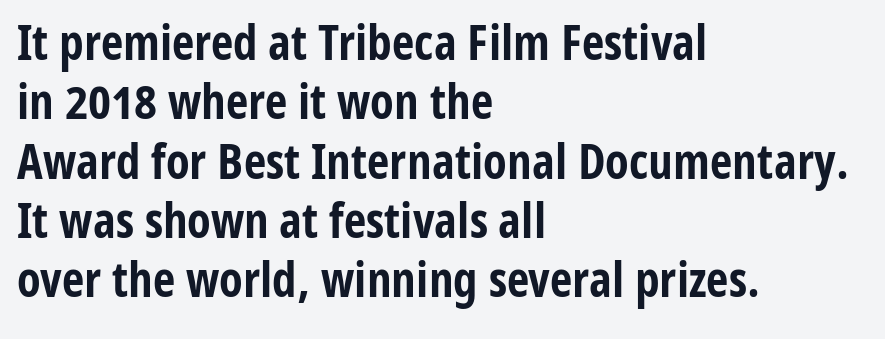
Q: Is the text bold? A: Yes.
Q: Is the text italic (slanted)? A: No, it is upright.
Q: Is the typeface a serif or a sans-serif typeface? A: Sans-serif.
Q: Is the text underlined? A: No.
Q: How is the paragraph aligned? A: Left-aligned.
Q: Is the spacing between letters normal or unusually wide? A: Normal.
Q: Width (condensed, normal, or wide)? A: Condensed.
Q: Stroke contrast? A: Low.
Q: x-height? A: Medium.
Q: Monospaced? A: No.
